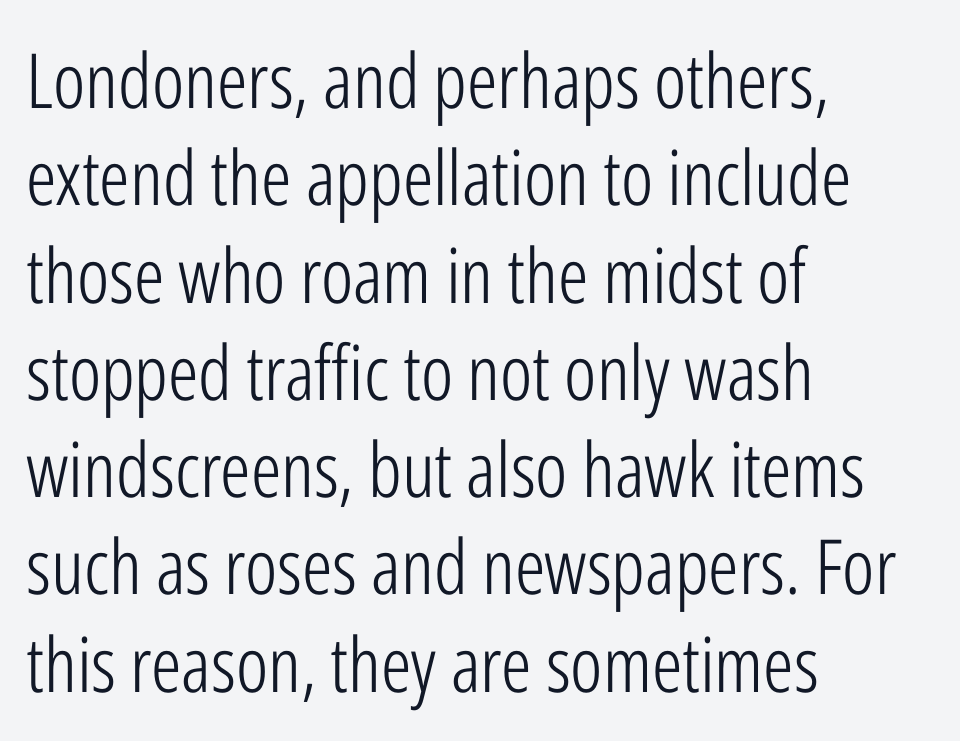
{"serif": "no", "italic": "no", "bold": "no", "weight": "light", "width": "condensed", "stroke_contrast": "low", "x_height": "medium", "monospaced": "no", "underline": "no", "align": "left", "line_spacing": "normal", "line_spacing_ratio": 1.28, "letter_spacing": "normal", "letter_spacing_em": 0.0, "glyph_px": 76}
